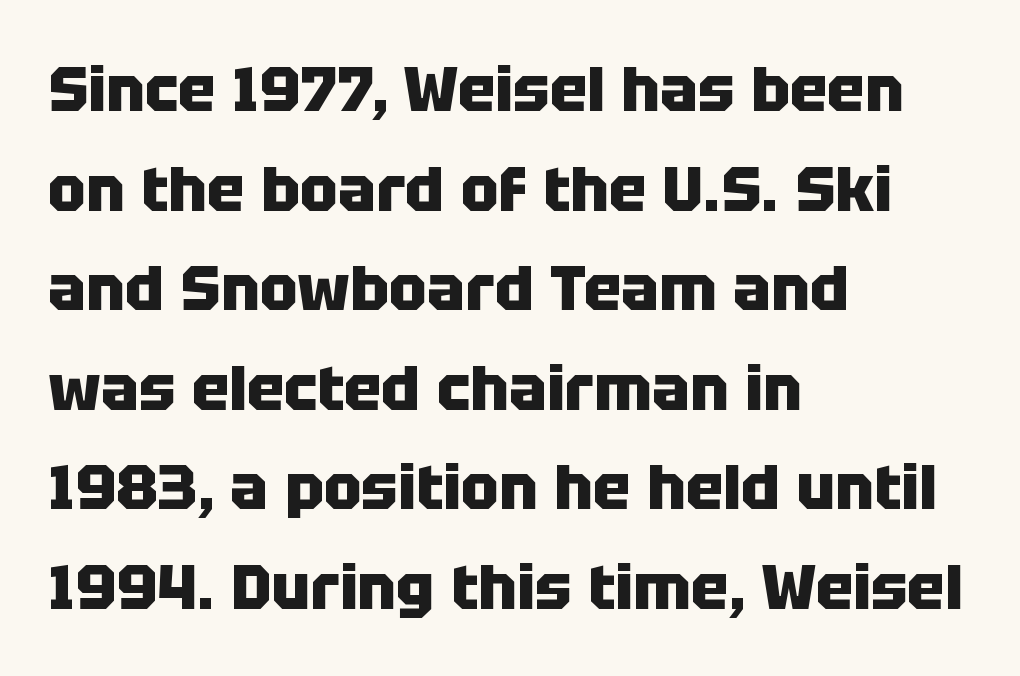
The image shows 63 px heavy sans-serif type, upright; set left-aligned, normal line spacing (1.58x), normal letter spacing, not underlined; low stroke contrast and a large x-height.
